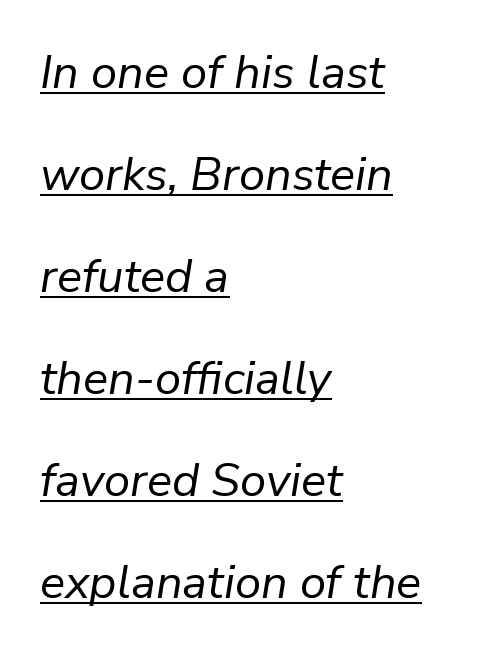
Q: Is the text bold? A: No.
Q: Is the text italic (slanted)? A: Yes, it leans right by about 9 degrees.
Q: Is the text underlined? A: Yes.
Q: How is the paragraph aligned? A: Left-aligned.
Q: Is the spacing between letters normal or unusually wide? A: Normal.
Q: Is the spacing between lines tight, normal or loose? A: Loose.
Q: Width (condensed, normal, or wide)? A: Normal.
Q: Stroke contrast? A: Low.
Q: x-height? A: Medium.
Q: Monospaced? A: No.
